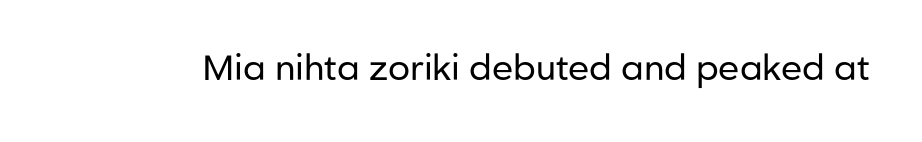
The image shows 35 px regular-weight sans-serif type, upright; set normal letter spacing, not underlined; low stroke contrast and a medium x-height.
